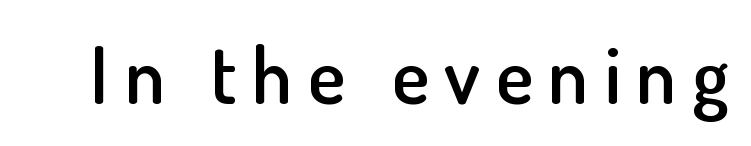
If you drew a line through each stem, it would be perfectly vertical. Spacing verdict: proportional, widths tailored to each character. The passage shown has open, widely tracked lettering throughout. Its strokes are somewhat broadened, the hallmark of semibold type. Observe the absence of serifs on each vertical stroke in this sample.
